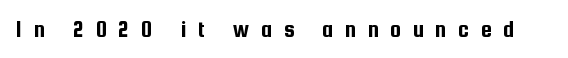
This rendering widens character spacing well past its baseline value. Glance below the letters and you will spot only blank space. Ascenders rise straight up at ninety degrees.
